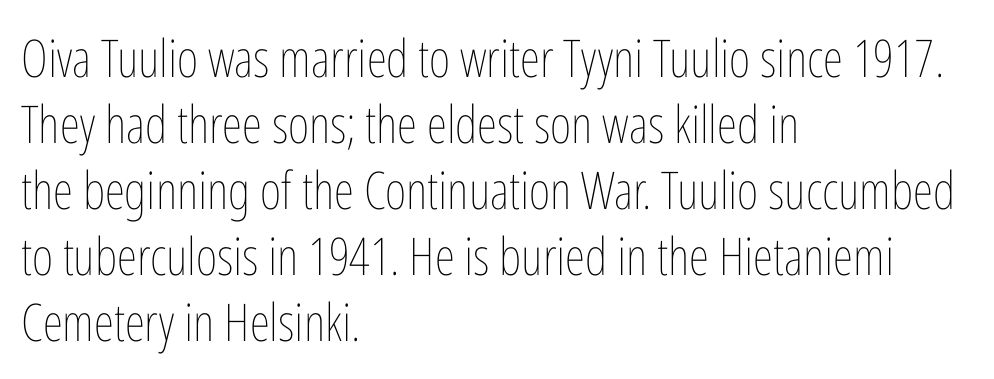
The image shows 52 px thin, condensed type, upright; set left-aligned, normal line spacing (1.27x), normal letter spacing, not underlined; low stroke contrast and a medium x-height.
